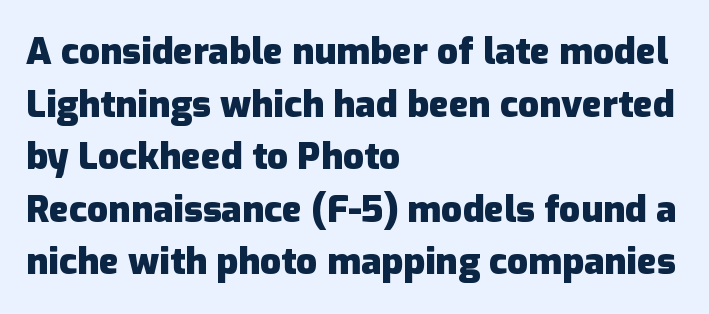
{"serif": "no", "italic": "no", "bold": "yes", "weight": "heavy", "width": "normal", "stroke_contrast": "low", "x_height": "medium", "monospaced": "no", "underline": "no", "align": "left", "line_spacing": "normal", "line_spacing_ratio": 1.42, "letter_spacing": "normal", "letter_spacing_em": 0.0, "glyph_px": 37}
